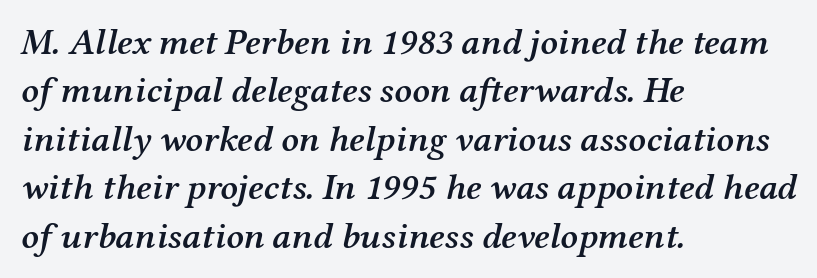
Q: Is the text bold? A: Semi-bold.
Q: Is the text italic (slanted)? A: Yes, it leans right by about 12 degrees.
Q: Is the typeface a serif or a sans-serif typeface? A: Serif.
Q: Is the text underlined? A: No.
Q: How is the paragraph aligned? A: Left-aligned.
Q: Is the spacing between letters normal or unusually wide? A: Normal.
Q: Is the spacing between lines tight, normal or loose? A: Normal.
Q: Width (condensed, normal, or wide)? A: Normal.
Q: Stroke contrast? A: Medium.
Q: x-height? A: Medium.
Q: Monospaced? A: No.
